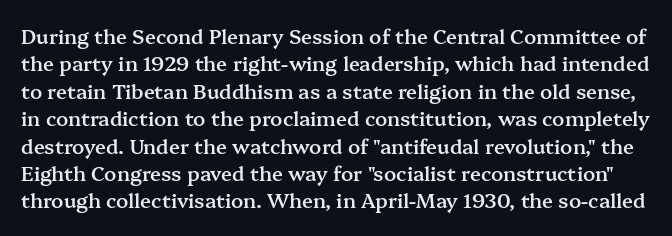
The image shows 20 px text type, upright; set normal line spacing (1.37x), normal letter spacing, not underlined.
